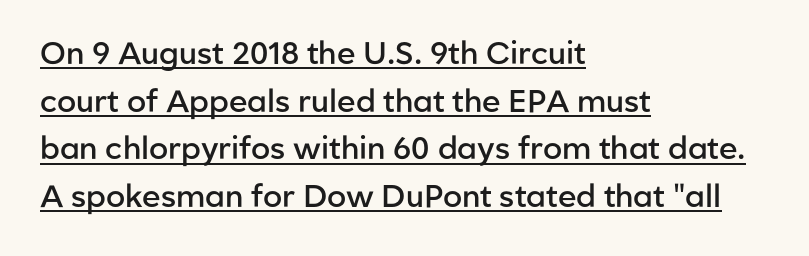
Q: Is the text bold? A: Semi-bold.
Q: Is the text italic (slanted)? A: No, it is upright.
Q: Is the typeface a serif or a sans-serif typeface? A: Sans-serif.
Q: Is the text underlined? A: Yes.
Q: How is the paragraph aligned? A: Left-aligned.
Q: Is the spacing between letters normal or unusually wide? A: Normal.
Q: Is the spacing between lines tight, normal or loose? A: Normal.
Q: Width (condensed, normal, or wide)? A: Normal.
Q: Stroke contrast? A: Low.
Q: x-height? A: Medium.
Q: Monospaced? A: No.
